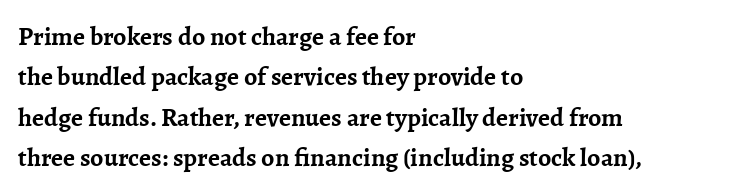
The image shows 26 px bold type, upright; set left-aligned, normal line spacing (1.55x), normal letter spacing, not underlined.
